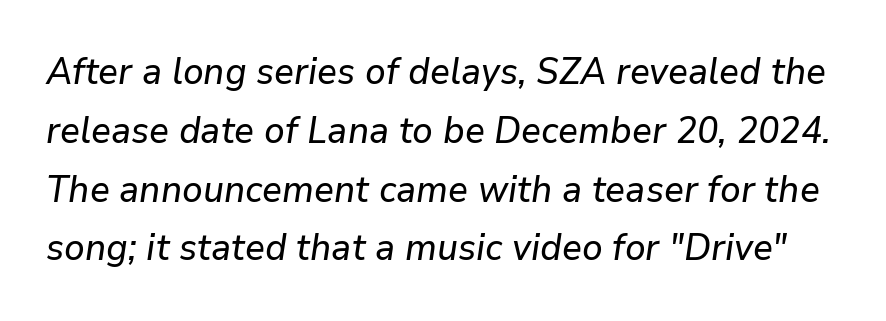
The image shows 37 px text type, italic (leaning right); set normal line spacing (1.59x), normal letter spacing, not underlined; low stroke contrast and a medium x-height.
